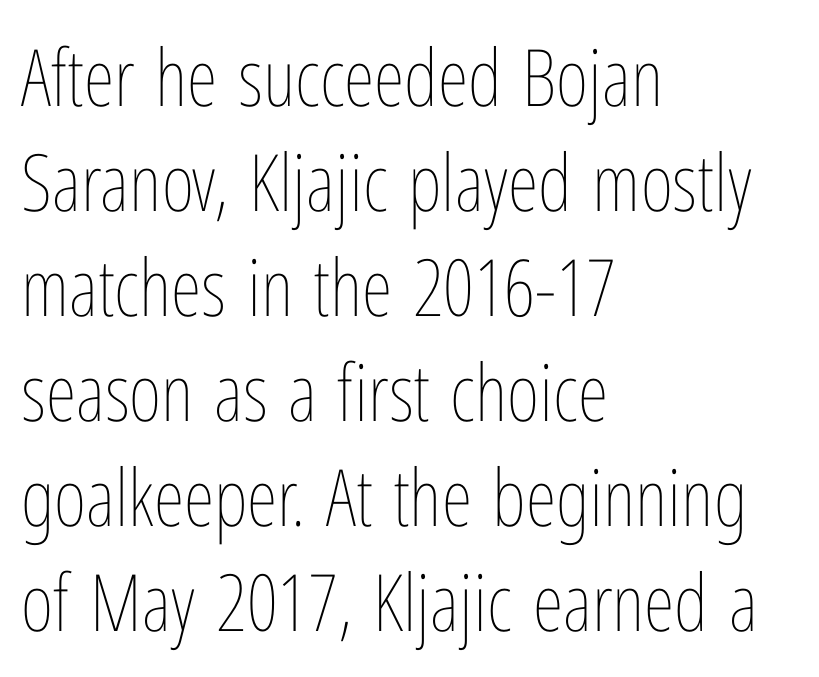
Q: Is the text bold? A: No.
Q: Is the text italic (slanted)? A: No, it is upright.
Q: Is the text underlined? A: No.
Q: How is the paragraph aligned? A: Left-aligned.
Q: Is the spacing between letters normal or unusually wide? A: Normal.
Q: Is the spacing between lines tight, normal or loose? A: Normal.
Q: Width (condensed, normal, or wide)? A: Condensed.
Q: Stroke contrast? A: Low.
Q: x-height? A: Medium.
Q: Monospaced? A: No.
